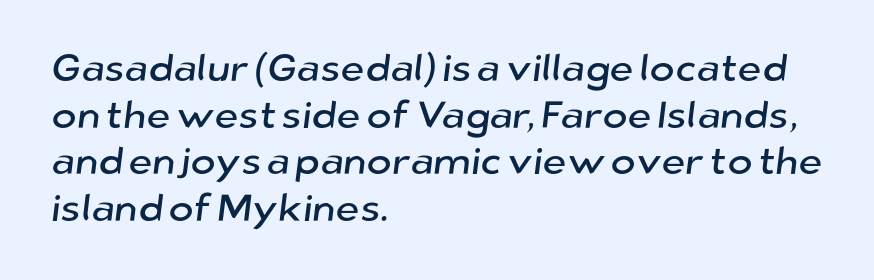
Q: Is the typeface a serif or a sans-serif typeface? A: Sans-serif.
Q: Is the text underlined? A: No.
Q: How is the paragraph aligned? A: Left-aligned.
Q: Is the spacing between letters normal or unusually wide? A: Normal.
Q: Width (condensed, normal, or wide)? A: Normal.
Q: Stroke contrast? A: Low.
Q: x-height? A: Medium.
Q: Monospaced? A: No.
